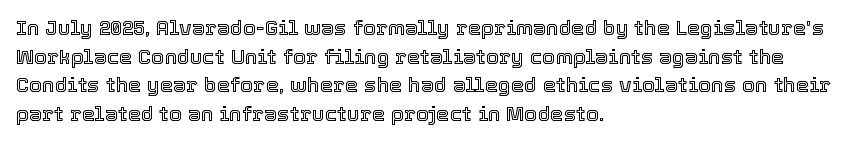
The image shows 21 px text type, upright; set left-aligned, normal line spacing (1.36x), normal letter spacing, not underlined.
